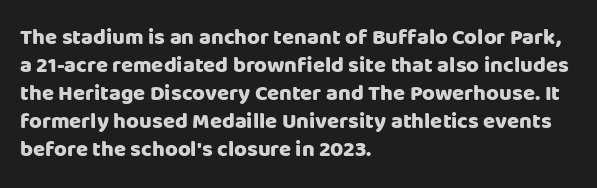
The axis of the letterforms is exactly vertical. Leftover space on each line is placed entirely after the last word. Each row of text sits above clean, open space. Students, note that the glyphs here touch the page at normal intervals.
